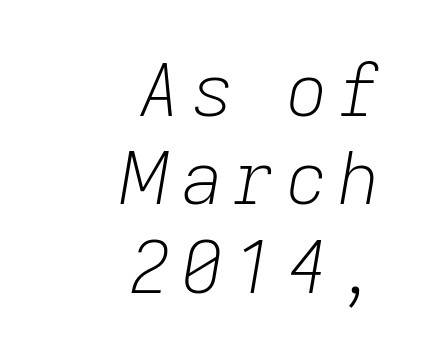
{"italic": "yes", "lean": "right", "slant_degrees": 9, "bold": "no", "weight": "light", "width": "normal", "stroke_contrast": "low", "x_height": "medium", "monospaced": "no", "underline": "no", "align": "right", "line_spacing_ratio": 1.21, "glyph_px": 73}
